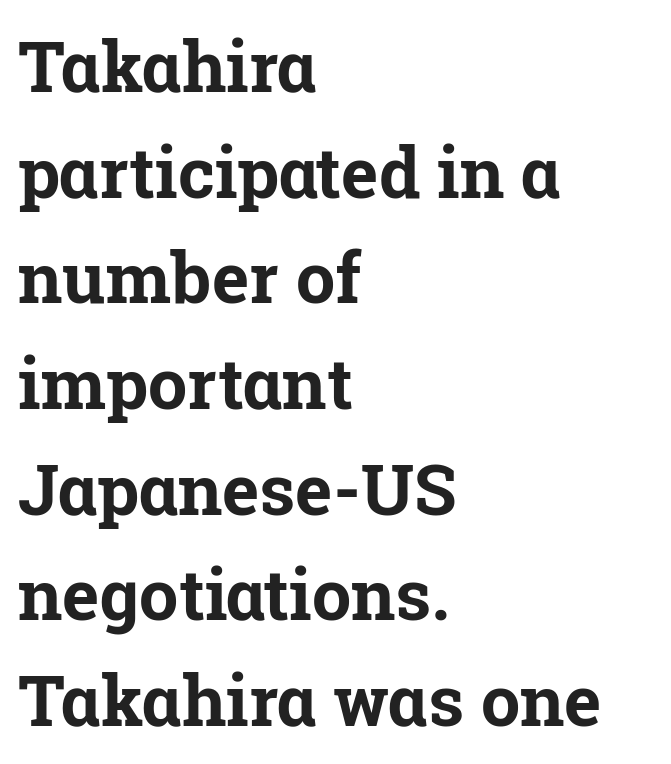
{"serif": "yes", "italic": "no", "bold": "yes", "weight": "bold", "width": "normal", "stroke_contrast": "low", "x_height": "medium", "monospaced": "no", "underline": "no", "align": "left", "line_spacing": "normal", "line_spacing_ratio": 1.51, "letter_spacing": "normal", "letter_spacing_em": 0.0, "glyph_px": 70}
